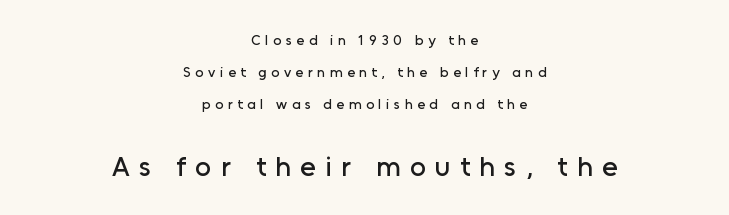
The image shows 28 px sans-serif type, upright; set centered, loose line spacing (2.28x), unusually wide letter spacing (+0.33 em), not underlined; the second (bottom) block is 2.0x larger; low stroke contrast and a medium x-height.
